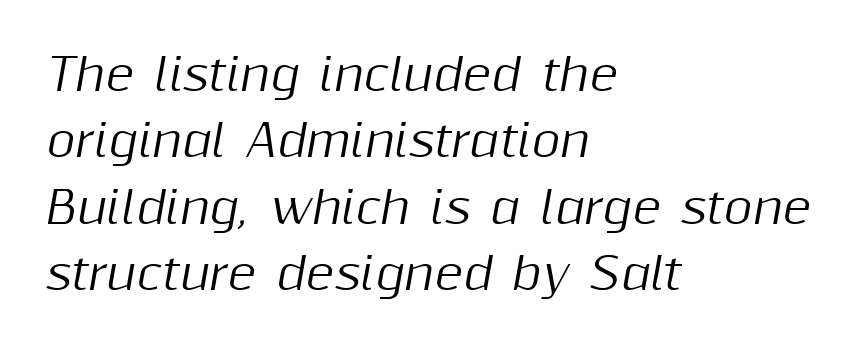
These lines are rendered in a variable-pitch font. Lines of text with bare space underneath. Letter spacing: default. When letters slant like this, we call the style italic.
